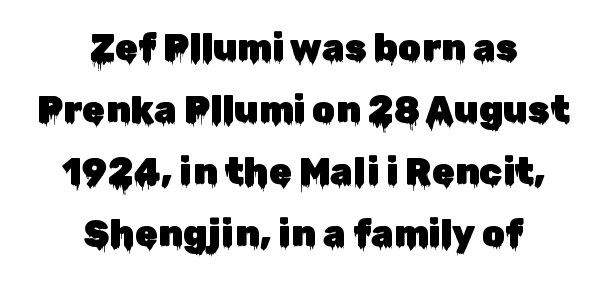
Q: Is the text italic (slanted)? A: No, it is upright.
Q: Is the typeface a serif or a sans-serif typeface? A: Sans-serif.
Q: Is the text underlined? A: No.
Q: How is the paragraph aligned? A: Centered.
Q: Is the spacing between letters normal or unusually wide? A: Normal.
Q: Is the spacing between lines tight, normal or loose? A: Normal.
Q: Width (condensed, normal, or wide)? A: Normal.
Q: Stroke contrast? A: Low.
Q: x-height? A: Medium.
Q: Monospaced? A: No.
